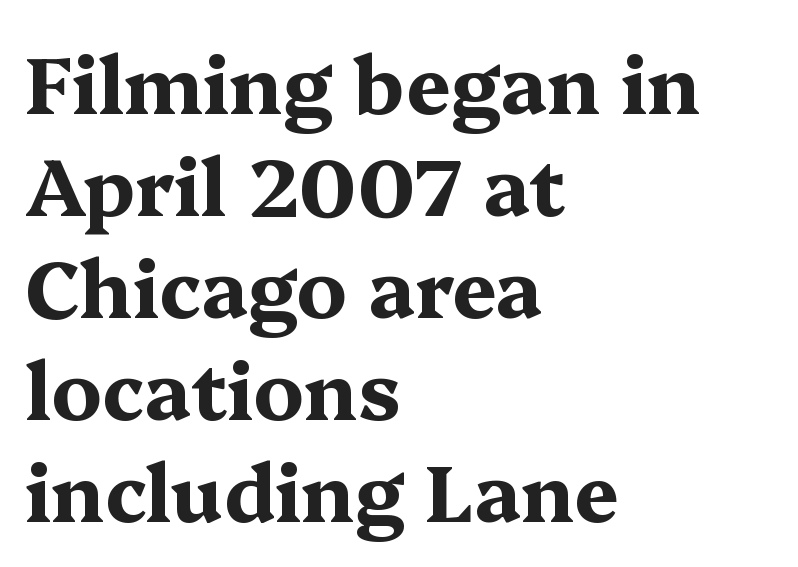
Q: Is the text bold? A: Yes.
Q: Is the text italic (slanted)? A: No, it is upright.
Q: Is the typeface a serif or a sans-serif typeface? A: Serif.
Q: Is the text underlined? A: No.
Q: How is the paragraph aligned? A: Left-aligned.
Q: Is the spacing between letters normal or unusually wide? A: Normal.
Q: Is the spacing between lines tight, normal or loose? A: Normal.
Q: Width (condensed, normal, or wide)? A: Wide.
Q: Stroke contrast? A: Medium.
Q: x-height? A: Medium.
Q: Monospaced? A: No.
